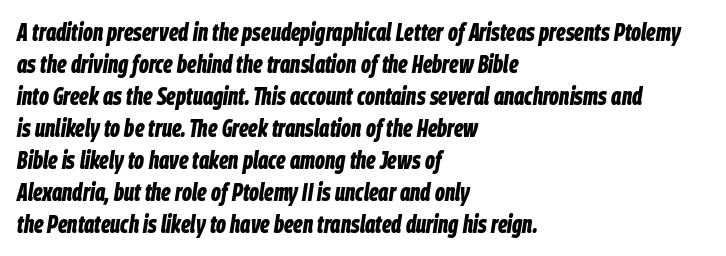
Q: Is the text bold? A: Yes.
Q: Is the text italic (slanted)? A: Yes, it leans right by about 9 degrees.
Q: Is the text underlined? A: No.
Q: How is the paragraph aligned? A: Left-aligned.
Q: Is the spacing between letters normal or unusually wide? A: Normal.
Q: Is the spacing between lines tight, normal or loose? A: Normal.
